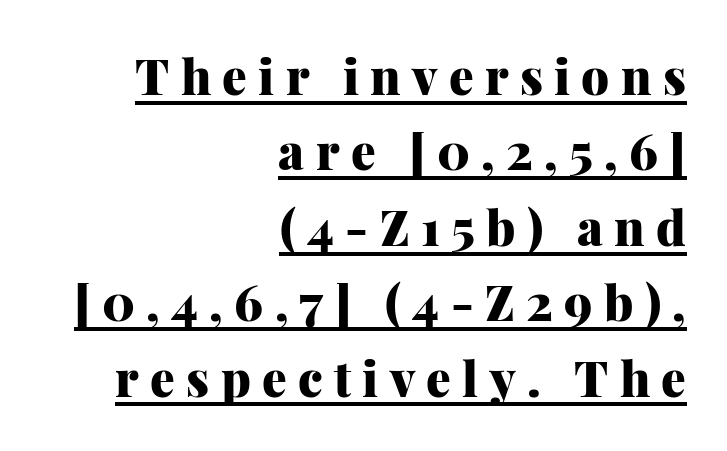
The passage shown is underscored from start to finish. This sample uses a serif face. Students, observe: this is what conventionally led text looks like. It's the straight-up-and-down kind of type.
